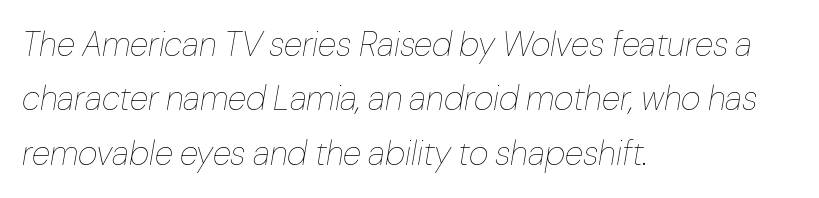
{"italic": "yes", "lean": "right", "slant_degrees": 10, "bold": "no", "weight": "thin", "width": "normal", "stroke_contrast": "low", "x_height": "medium", "monospaced": "no", "underline": "no", "align": "left", "line_spacing": "normal", "line_spacing_ratio": 1.6, "letter_spacing": "normal", "letter_spacing_em": 0.0, "glyph_px": 34}
